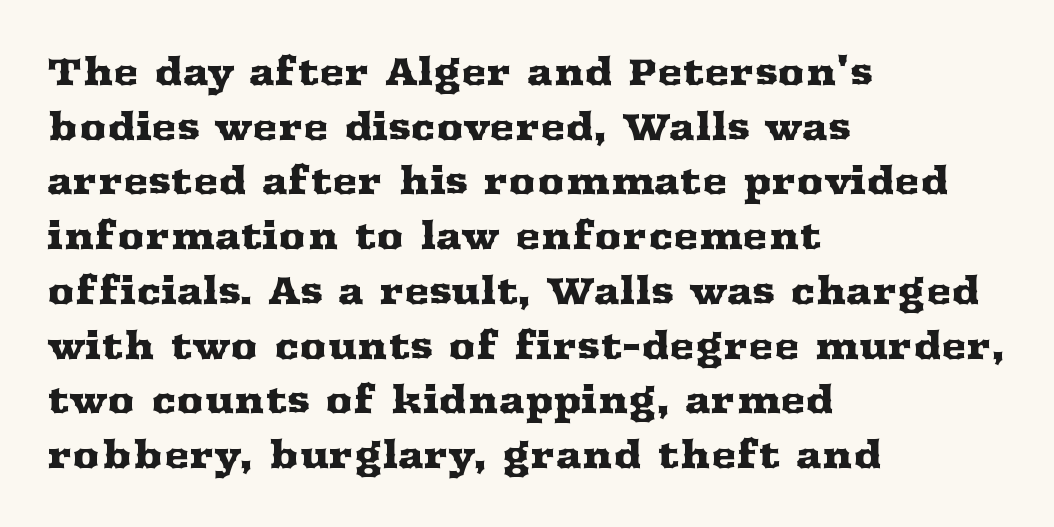
{"serif": "yes", "italic": "no", "width": "wide", "stroke_contrast": "medium", "x_height": "medium", "monospaced": "no", "underline": "no", "align": "left", "line_spacing": "normal", "line_spacing_ratio": 1.44, "letter_spacing": "normal", "letter_spacing_em": 0.0, "glyph_px": 38}
